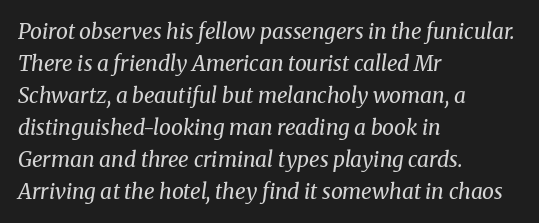
{"italic": "yes", "lean": "right", "slant_degrees": 8, "bold": "no", "underline": "no", "align": "left", "line_spacing": "normal", "line_spacing_ratio": 1.52, "letter_spacing": "normal", "letter_spacing_em": 0.0, "glyph_px": 21}
